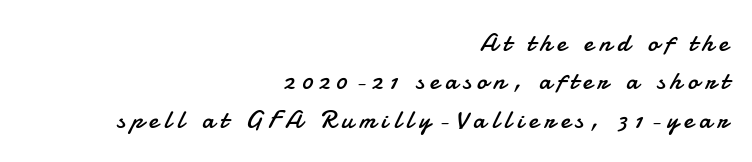
Display-style spreading of the glyphs; the letterfit is very open. The passage shown stacks its lines at a standard gap. Weight: not bold — regular or lighter. Descenders hang freely into open space.
